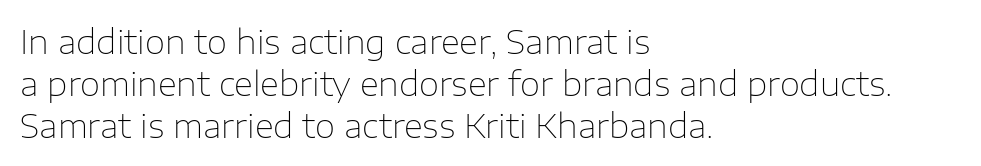
Q: Is the text bold? A: No.
Q: Is the text italic (slanted)? A: No, it is upright.
Q: Is the typeface a serif or a sans-serif typeface? A: Sans-serif.
Q: Is the text underlined? A: No.
Q: How is the paragraph aligned? A: Left-aligned.
Q: Is the spacing between letters normal or unusually wide? A: Normal.
Q: Is the spacing between lines tight, normal or loose? A: Normal.
Q: Width (condensed, normal, or wide)? A: Normal.
Q: Stroke contrast? A: Low.
Q: x-height? A: Medium.
Q: Monospaced? A: No.
